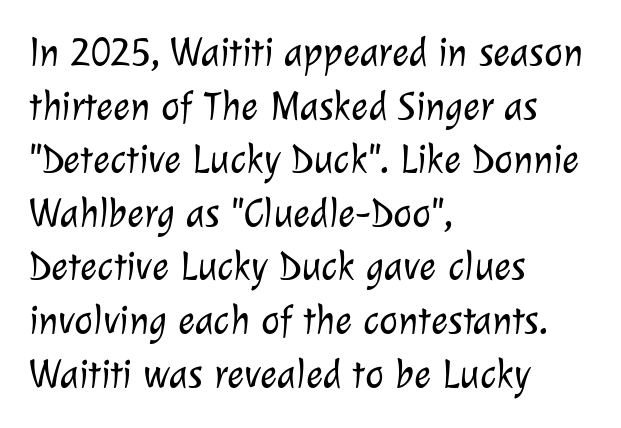
The image shows 40 px light sans-serif type; set left-aligned, normal line spacing (1.34x), normal letter spacing, not underlined; low stroke contrast and a medium x-height.
